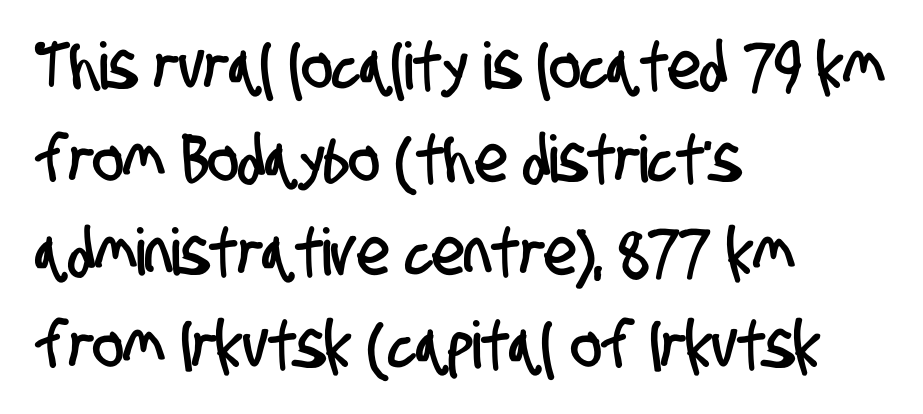
Nobody touched the tracking dial on this one. The passage shown is typed in a proportional face where columns would drift. Every row of glyphs begins at an identical x-position on the left. The gap between lines stays unmarked. Quick note: interline space is typical. Serif or sans? Sans — the stroke terminals are bare.
